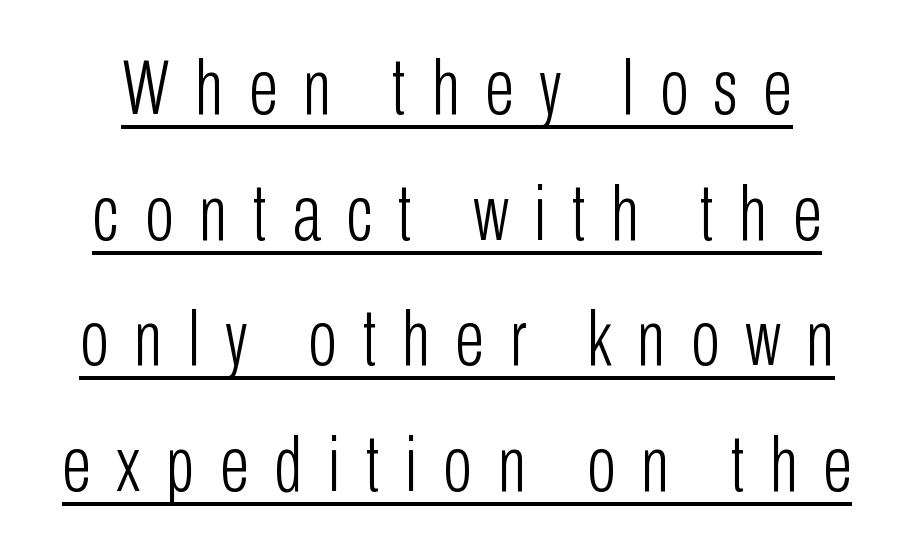
The image shows 77 px light, condensed sans-serif type, upright; set normal line spacing (1.63x), unusually wide letter spacing (+0.33 em), underlined; low stroke contrast and a medium x-height.
